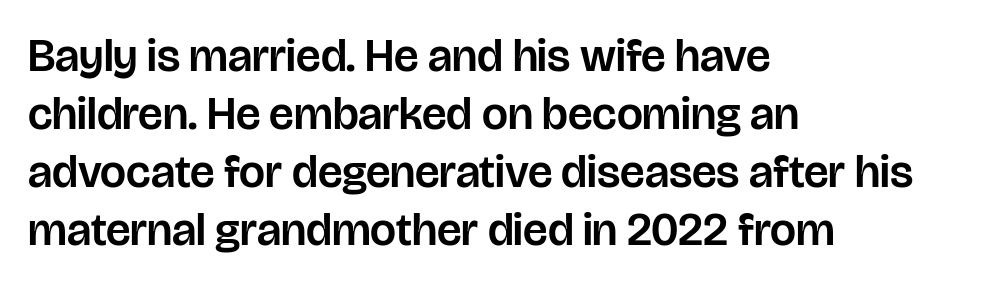
Q: Is the text italic (slanted)? A: No, it is upright.
Q: Is the typeface a serif or a sans-serif typeface? A: Sans-serif.
Q: Is the text underlined? A: No.
Q: How is the paragraph aligned? A: Left-aligned.
Q: Is the spacing between letters normal or unusually wide? A: Normal.
Q: Is the spacing between lines tight, normal or loose? A: Normal.
Q: Width (condensed, normal, or wide)? A: Normal.
Q: Stroke contrast? A: Low.
Q: x-height? A: Large.
Q: Monospaced? A: No.
